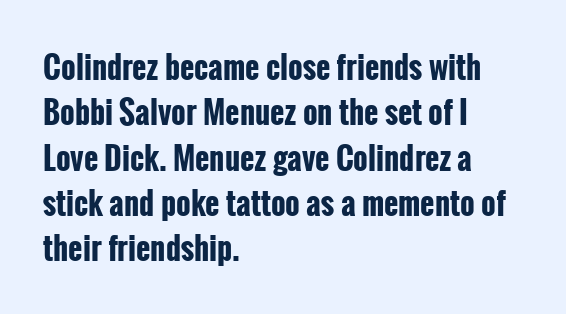
{"serif": "no", "italic": "no", "bold": "yes", "weight": "bold", "width": "condensed", "stroke_contrast": "low", "x_height": "medium", "monospaced": "no", "underline": "no", "align": "left", "line_spacing": "normal", "line_spacing_ratio": 1.46, "letter_spacing": "normal", "letter_spacing_em": 0.0, "glyph_px": 31}
